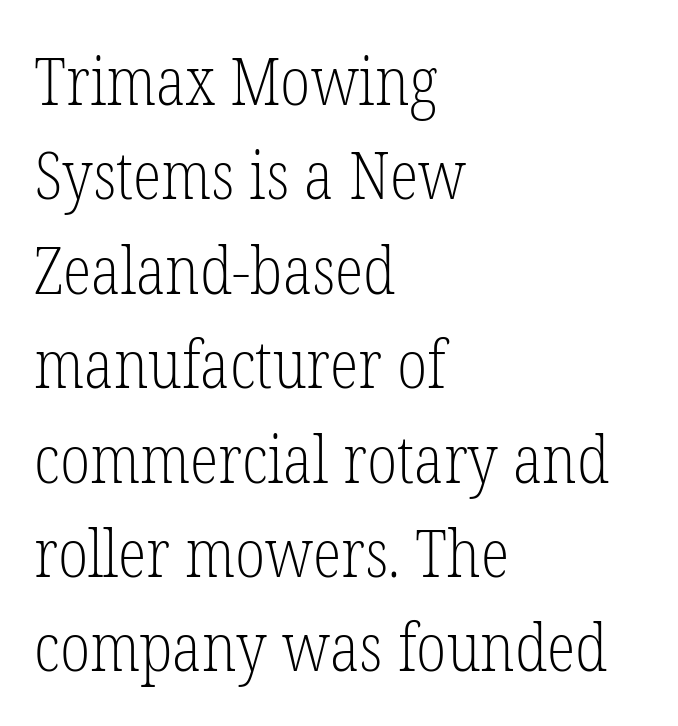
The image shows 66 px light, condensed serif type, upright; set left-aligned, normal line spacing (1.43x), normal letter spacing, not underlined; low stroke contrast and a medium x-height.
